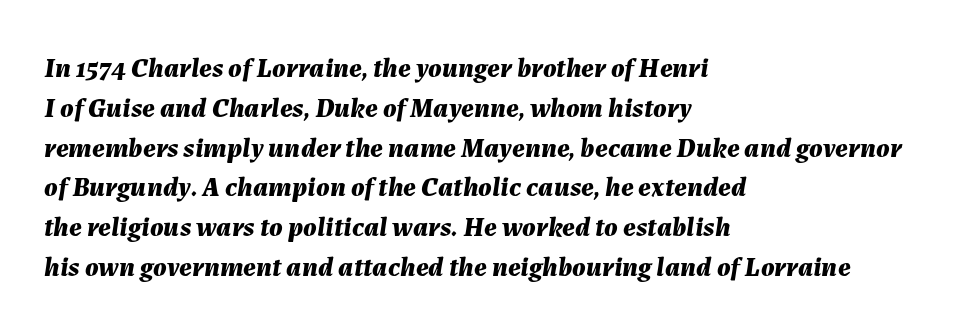
The image shows 28 px bold type, italic (leaning right); set left-aligned, normal line spacing (1.42x), normal letter spacing, not underlined; medium stroke contrast and a medium x-height.
